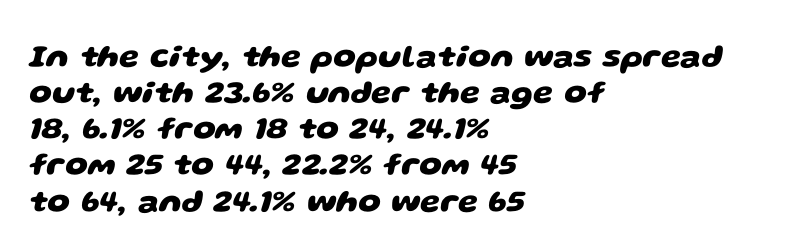
Q: Is the text bold? A: Yes.
Q: Is the typeface a serif or a sans-serif typeface? A: Sans-serif.
Q: Is the text underlined? A: No.
Q: How is the paragraph aligned? A: Left-aligned.
Q: Is the spacing between letters normal or unusually wide? A: Normal.
Q: Is the spacing between lines tight, normal or loose? A: Tight.
Q: Width (condensed, normal, or wide)? A: Wide.
Q: Stroke contrast? A: Low.
Q: x-height? A: Large.
Q: Monospaced? A: No.
